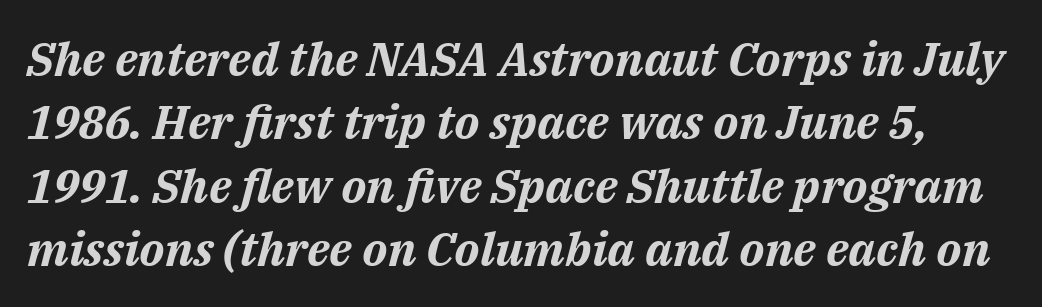
{"italic": "yes", "lean": "right", "slant_degrees": 14, "bold": "yes", "weight": "bold", "width": "normal", "stroke_contrast": "medium", "x_height": "medium", "monospaced": "no", "underline": "no", "line_spacing": "normal", "line_spacing_ratio": 1.35, "letter_spacing": "normal", "letter_spacing_em": 0.0, "glyph_px": 47}
